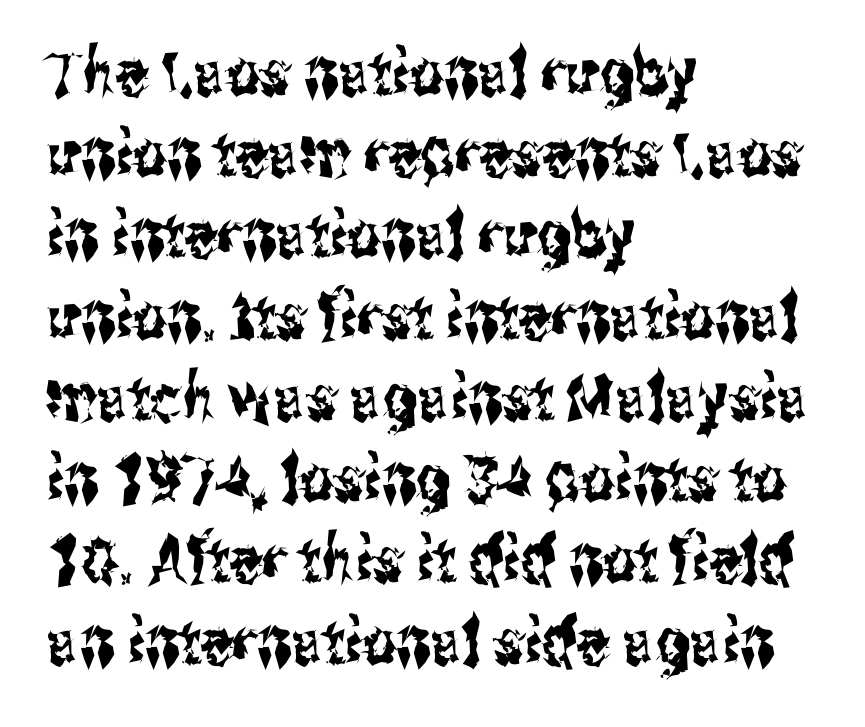
Tracking here is standard; glyphs follow each other at the usual distance. The words here are not underlined. You could not count columns in this text — the font is proportionally spaced. The lines sit at an ordinary, default distance from one another. Check where the strokes stop: nothing finishes them off — pure sans. The compositor pushed each line to the left boundary.
